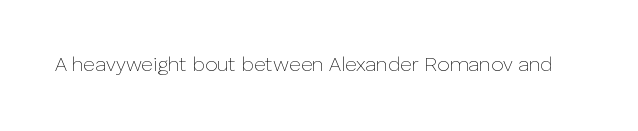
{"italic": "no", "bold": "no", "underline": "no", "letter_spacing": "normal", "letter_spacing_em": 0.0, "glyph_px": 20}
